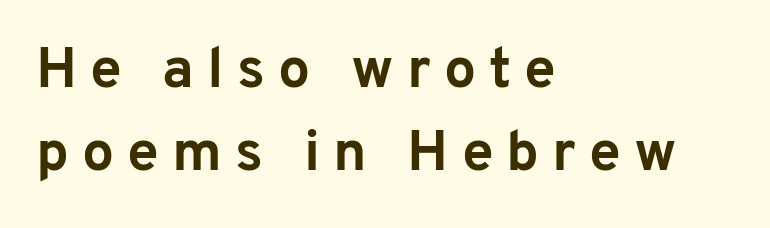
Anything drawn beneath the words? Only blank space. This is heavy type, rendered in bold. Vertically, the passage feels balanced, rows spaced as you'd expect. Every character sits straight up, as roman type does.
